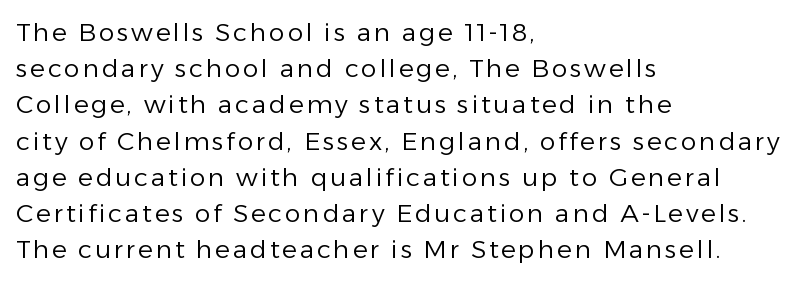
Q: Is the text bold? A: No.
Q: Is the text italic (slanted)? A: No, it is upright.
Q: Is the text underlined? A: No.
Q: How is the paragraph aligned? A: Left-aligned.
Q: Is the spacing between lines tight, normal or loose? A: Normal.
